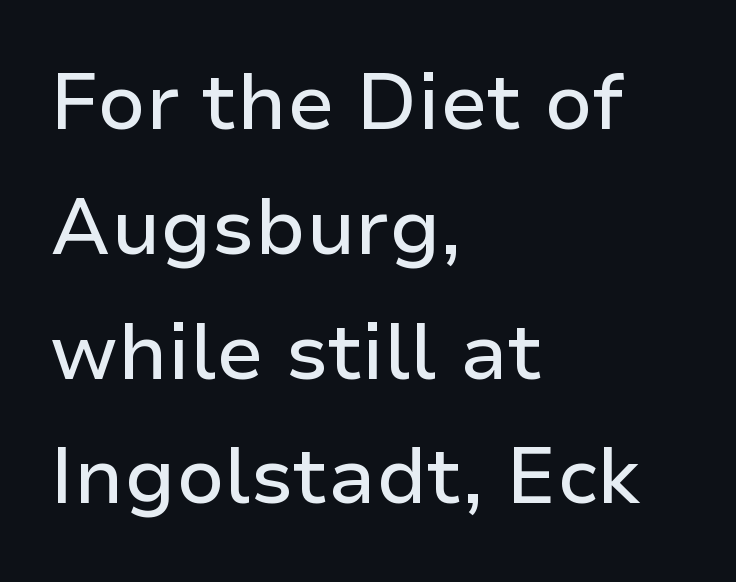
{"serif": "no", "italic": "no", "width": "normal", "stroke_contrast": "low", "x_height": "medium", "monospaced": "no", "underline": "no", "align": "left", "line_spacing": "normal", "line_spacing_ratio": 1.6, "letter_spacing": "normal", "letter_spacing_em": 0.0, "glyph_px": 78}
